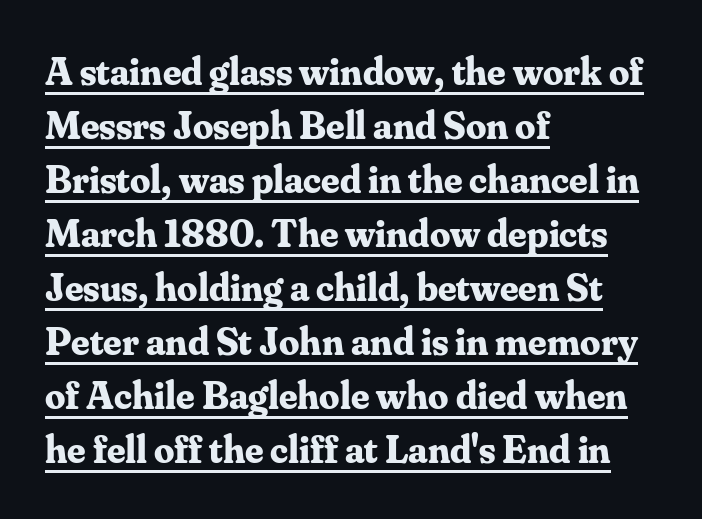
The image shows 40 px bold serif type, upright; set left-aligned, normal line spacing (1.35x), normal letter spacing, underlined; medium stroke contrast and a small x-height.
